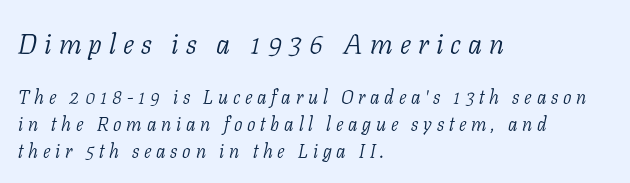
{"serif": "yes", "italic": "yes", "lean": "right", "slant_degrees": 11, "bold": "no", "weight": "light", "width": "normal", "stroke_contrast": "low", "x_height": "medium", "monospaced": "no", "underline": "no", "align": "left", "line_spacing": "normal", "line_spacing_ratio": 1.42, "letter_spacing": "wide", "letter_spacing_em": 0.25, "larger_block": "first", "size_ratio": 1.47, "glyph_px": 28}
